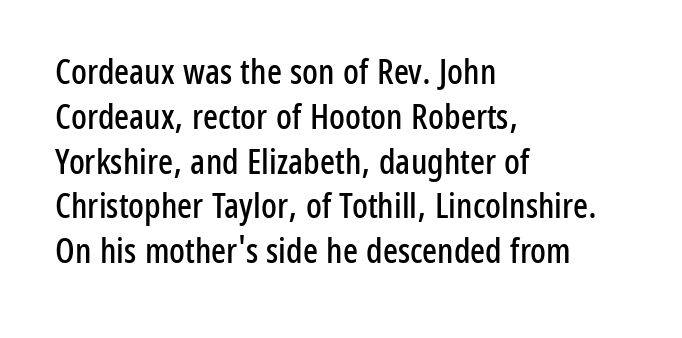
Q: Is the text italic (slanted)? A: No, it is upright.
Q: Is the typeface a serif or a sans-serif typeface? A: Sans-serif.
Q: Is the text underlined? A: No.
Q: How is the paragraph aligned? A: Left-aligned.
Q: Is the spacing between letters normal or unusually wide? A: Normal.
Q: Is the spacing between lines tight, normal or loose? A: Normal.
Q: Width (condensed, normal, or wide)? A: Condensed.
Q: Stroke contrast? A: Low.
Q: x-height? A: Medium.
Q: Monospaced? A: No.
